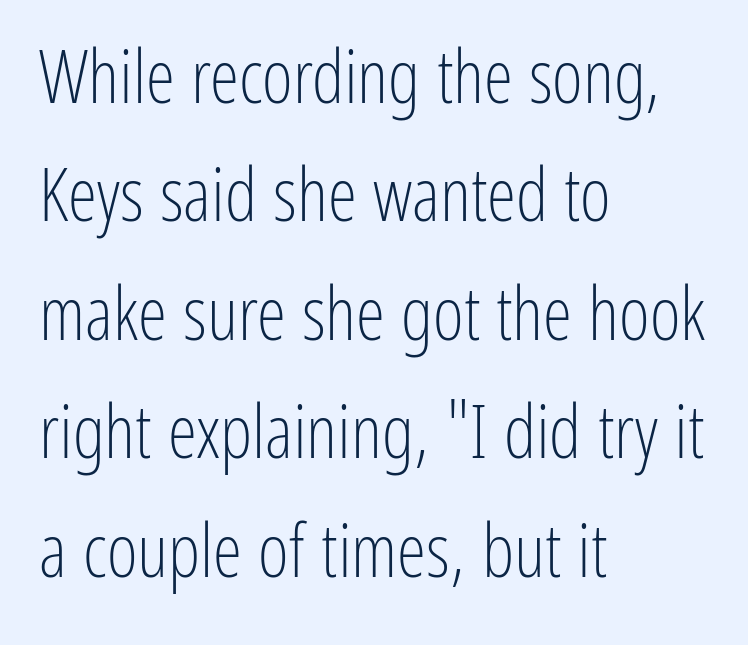
{"serif": "no", "italic": "no", "bold": "no", "weight": "light", "width": "condensed", "stroke_contrast": "low", "x_height": "medium", "monospaced": "no", "underline": "no", "align": "left", "line_spacing": "normal", "line_spacing_ratio": 1.6, "letter_spacing": "normal", "letter_spacing_em": 0.0, "glyph_px": 74}
